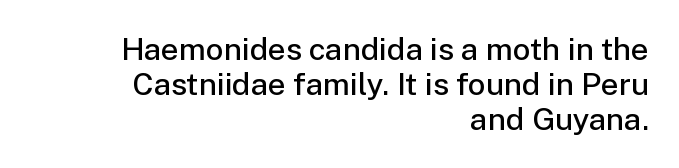
You could not count columns in this text — the font is proportionally spaced. A typesetter would call this leading minimal, almost set solid. These lines were composed using upright roman letters. Horizontal alignment here is rightward, an uncommon choice for prose. The passage shown is typeset with a sans-serif family. In terms of letterspacing, this is plain default setting.
